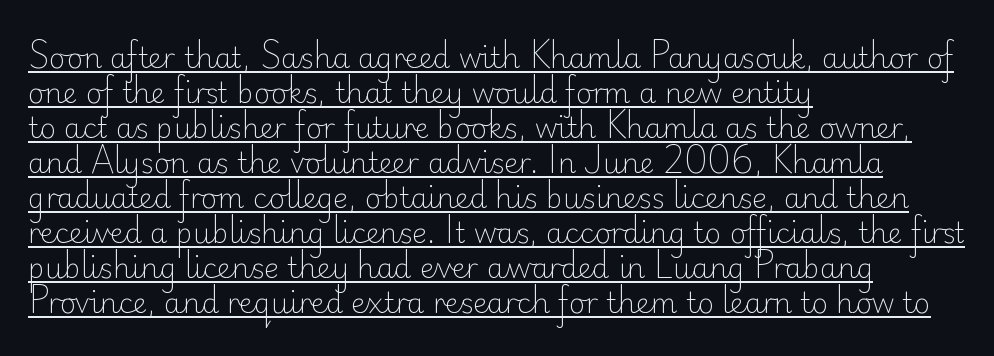
Q: Is the text bold? A: No.
Q: Is the text italic (slanted)? A: No, it is upright.
Q: Is the typeface a serif or a sans-serif typeface? A: Sans-serif.
Q: Is the text underlined? A: Yes.
Q: How is the paragraph aligned? A: Left-aligned.
Q: Is the spacing between letters normal or unusually wide? A: Normal.
Q: Is the spacing between lines tight, normal or loose? A: Normal.
Q: Width (condensed, normal, or wide)? A: Normal.
Q: Stroke contrast? A: Low.
Q: x-height? A: Small.
Q: Monospaced? A: No.
